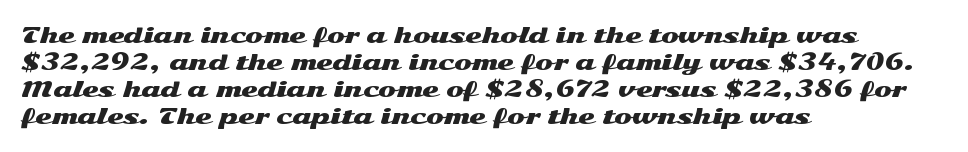
No word sits above an underline. A typesetter would call this leading conventional body-copy spacing. Nothing unusual about the tracking: characters are spaced as the font intends. Line starts are locked; line ends wander.
